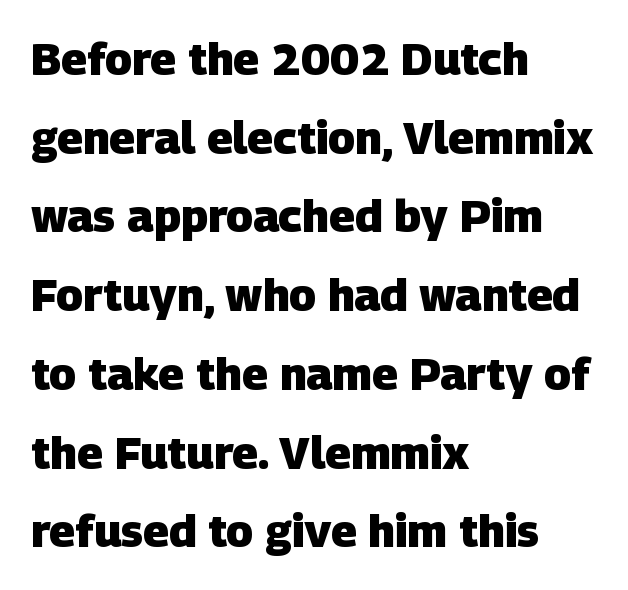
Proportional: the letters do not fall into vertical columns. Nothing unusual about the tracking: characters are spaced as the font intends. What weight is shown? A full bold with thick strokes. The strip under each line holds only bare page. The typesetter chose a ragged-right arrangement here.
